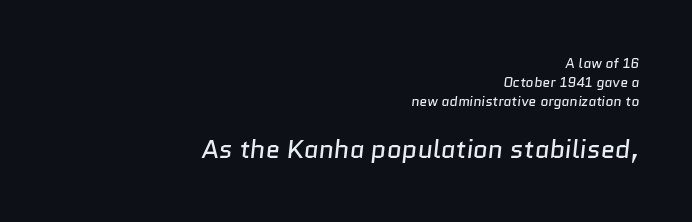
Each stroke keeps to a modest, everyday thickness or less. Underlining? Definitely not there. The passage shown begins with its smaller block and ends with its larger one. The line-height multiplier appears to be the usual default. Caption: multi-line text, flush right, ragged left. Short note: letters normally spaced.
